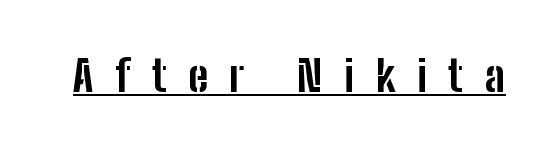
Weight check: bold — yes, fully. Varying glyph widths throughout — classic text-font behaviour. Each letter's strokes conclude bluntly, with no projecting serifs. These lines have a slow, spaced-out rhythm from letter to letter.
